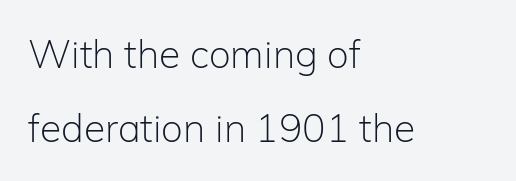
Q: Is the text bold? A: No.
Q: Is the text italic (slanted)? A: No, it is upright.
Q: Is the typeface a serif or a sans-serif typeface? A: Sans-serif.
Q: Is the text underlined? A: No.
Q: How is the paragraph aligned? A: Left-aligned.
Q: Is the spacing between letters normal or unusually wide? A: Normal.
Q: Is the spacing between lines tight, normal or loose? A: Loose.
Q: Width (condensed, normal, or wide)? A: Normal.
Q: Stroke contrast? A: Low.
Q: x-height? A: Medium.
Q: Monospaced? A: No.
